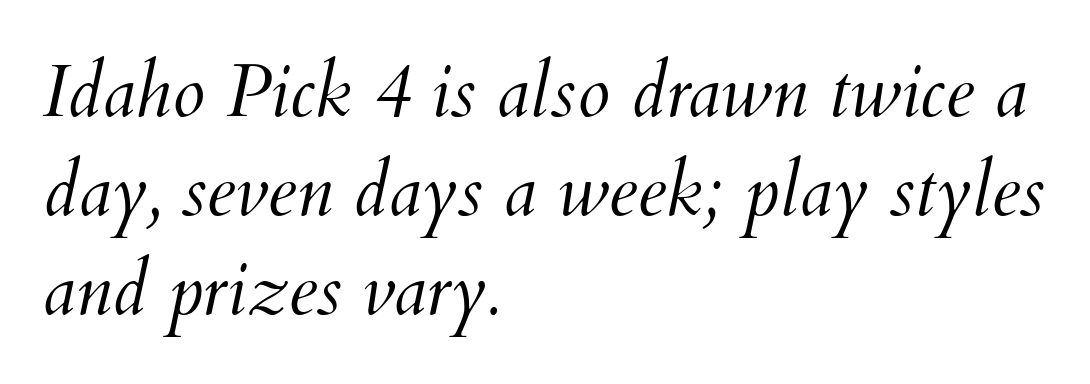
The weight tops out at a normal text grade. A typesetter would call this proportional, since set widths differ per character. Words appear dense and cohesive because spacing is normal. Bare-footed words on every line.
